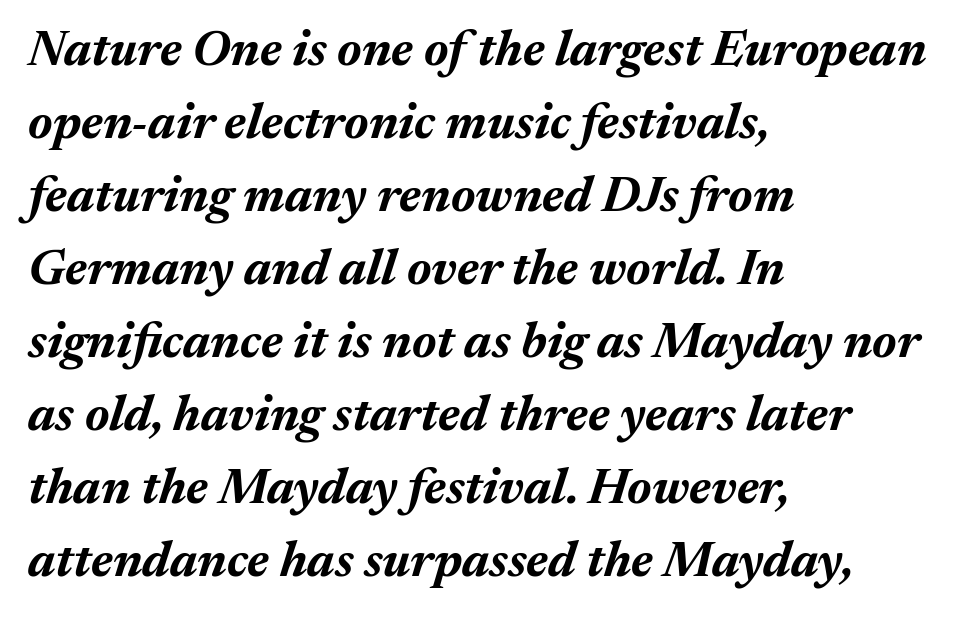
{"italic": "yes", "lean": "right", "slant_degrees": 17, "bold": "yes", "weight": "bold", "width": "normal", "stroke_contrast": "medium", "x_height": "medium", "monospaced": "no", "underline": "no", "align": "left", "line_spacing": "normal", "line_spacing_ratio": 1.46, "letter_spacing": "normal", "letter_spacing_em": 0.0, "glyph_px": 50}
